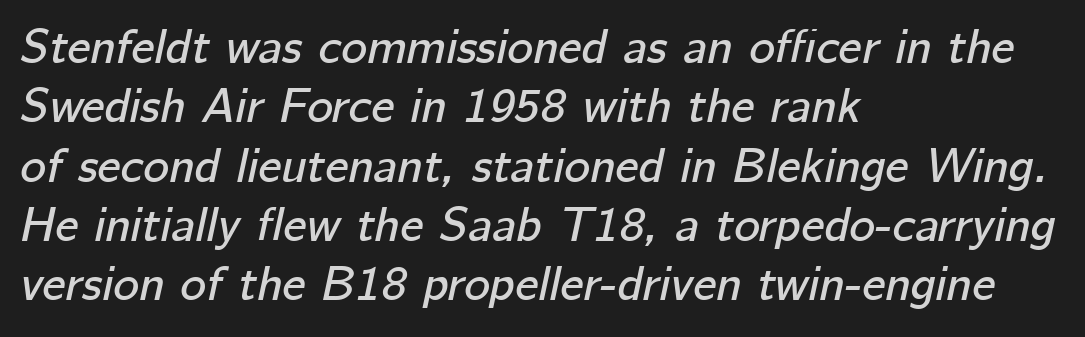
The image shows 49 px text type, italic (leaning right); set left-aligned, line spacing 1.21x, normal letter spacing, not underlined; low stroke contrast and a medium x-height.
